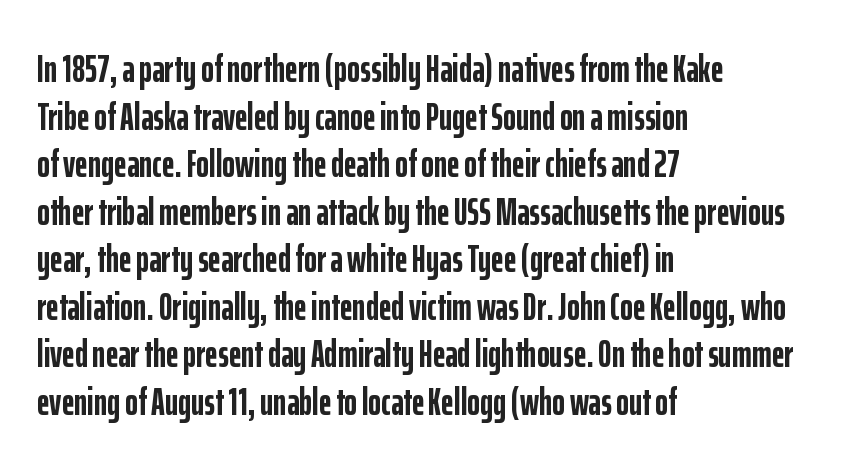
Q: Is the text bold? A: Yes.
Q: Is the text italic (slanted)? A: No, it is upright.
Q: Is the typeface a serif or a sans-serif typeface? A: Sans-serif.
Q: Is the text underlined? A: No.
Q: How is the paragraph aligned? A: Left-aligned.
Q: Is the spacing between letters normal or unusually wide? A: Normal.
Q: Width (condensed, normal, or wide)? A: Condensed.
Q: Stroke contrast? A: Low.
Q: x-height? A: Medium.
Q: Monospaced? A: No.
